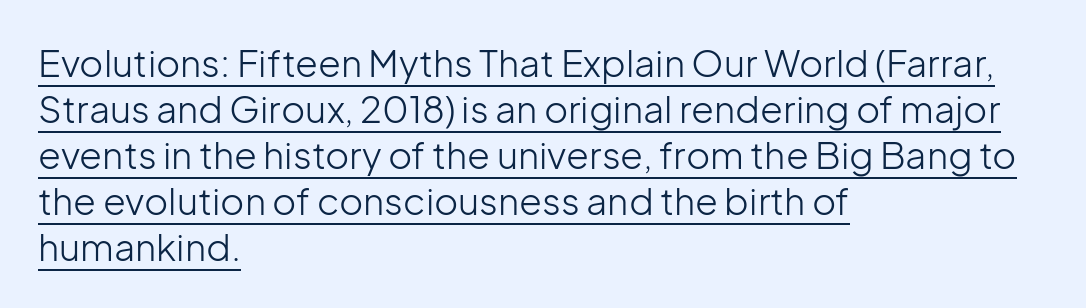
The image shows 37 px light sans-serif type, upright; set left-aligned, line spacing 1.24x, normal letter spacing, underlined; low stroke contrast and a medium x-height.
